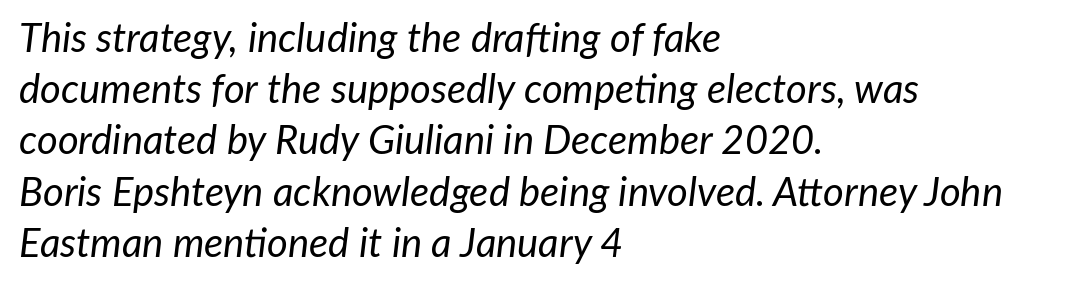
The lines are quadded left. The string is rendered with underlining switched off. The designer left line spacing at the default. Caption: face not bold, strokes unweighted.
